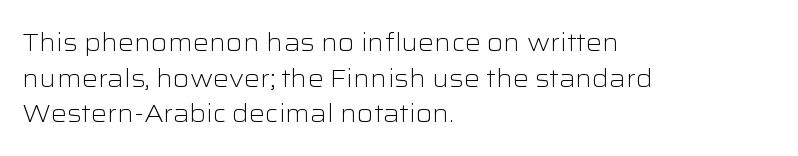
The image shows 25 px text type, upright; set left-aligned, normal line spacing (1.43x), normal letter spacing, not underlined.
